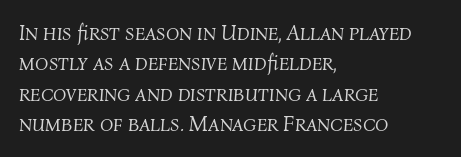
Q: Is the text bold? A: No.
Q: Is the text italic (slanted)? A: Yes, it leans right by about 4 degrees.
Q: Is the text underlined? A: No.
Q: How is the paragraph aligned? A: Left-aligned.
Q: Is the spacing between letters normal or unusually wide? A: Normal.
Q: Is the spacing between lines tight, normal or loose? A: Normal.
